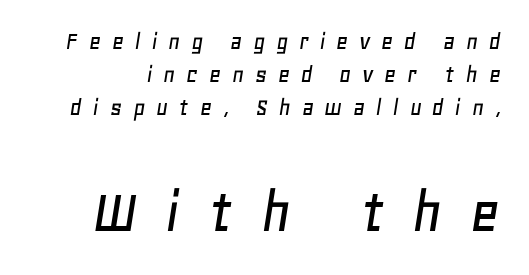
The image shows 65 px text type, italic (leaning right); set normal line spacing (1.26x), unusually wide letter spacing (+0.41 em), not underlined; the second (bottom) block is 2.5x larger; low stroke contrast and a large x-height.
